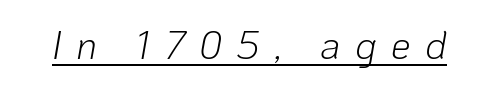
Q: Is the text bold? A: No.
Q: Is the text italic (slanted)? A: Yes, it leans right by about 10 degrees.
Q: Is the text underlined? A: Yes.
Q: Is the spacing between letters normal or unusually wide? A: Unusually wide.
Q: Width (condensed, normal, or wide)? A: Normal.
Q: Stroke contrast? A: Low.
Q: x-height? A: Medium.
Q: Monospaced? A: No.
